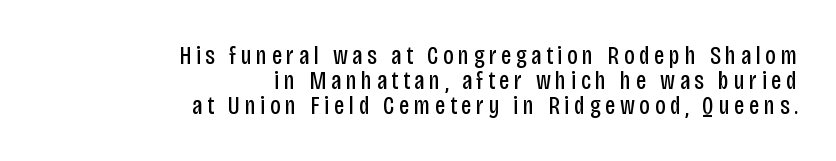
The image shows 26 px text type, upright; set right-aligned, tight line spacing (0.96x), not underlined.
